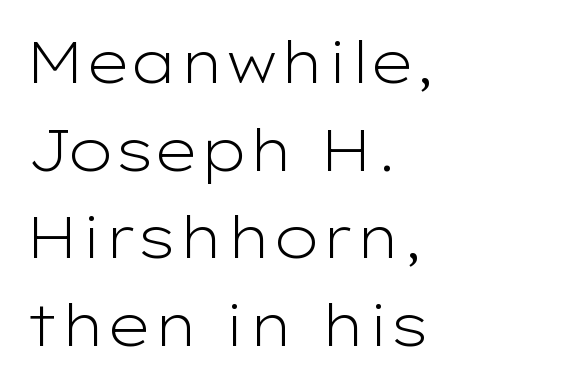
Q: Is the text bold? A: No.
Q: Is the text italic (slanted)? A: No, it is upright.
Q: Is the typeface a serif or a sans-serif typeface? A: Sans-serif.
Q: Is the text underlined? A: No.
Q: How is the paragraph aligned? A: Left-aligned.
Q: Is the spacing between letters normal or unusually wide? A: Normal.
Q: Is the spacing between lines tight, normal or loose? A: Normal.
Q: Width (condensed, normal, or wide)? A: Wide.
Q: Stroke contrast? A: Low.
Q: x-height? A: Medium.
Q: Monospaced? A: No.
